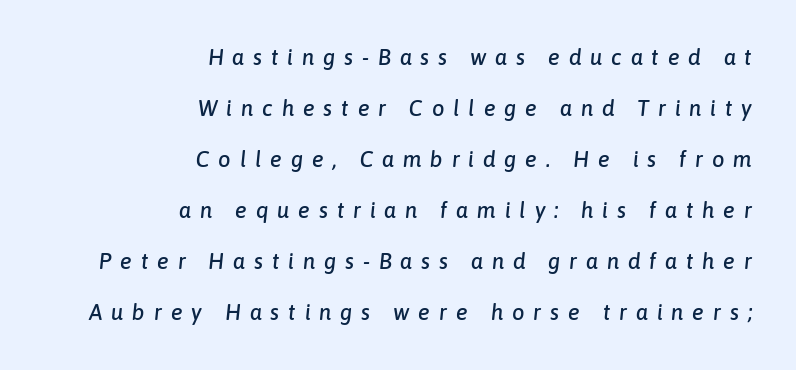
You could fit nearly another row in the gap between these rows. A typesetter would mark this as italic. Every row of glyphs terminates at an identical x-position on the right. A typesetter would call this heavily tracked-out type.
